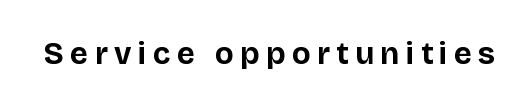
The image shows 31 px bold sans-serif type, upright; set unusually wide letter spacing (+0.21 em), not underlined; low stroke contrast and a large x-height.
